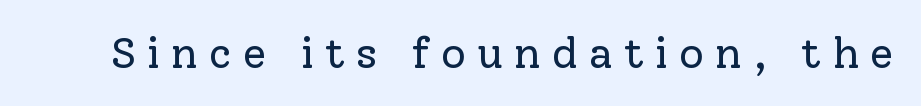
The letters advance in unequal steps, a hallmark of proportional type. The area under the type is left untouched. Compared with a typical body face, this is equally light or lighter still. Glyph-to-glyph distance is far greater than everyday printed text.
